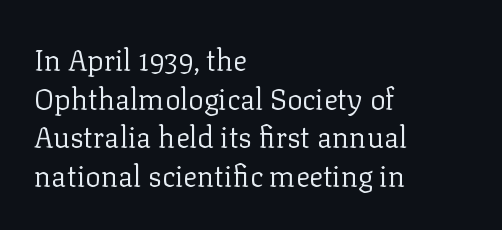
Regarding leading, the lines here are spaced in the standard way. Unlike a clean sans, this face finishes its strokes with serifs. Anything drawn beneath the words? Only blank space. Rendered with straight, roman letterforms. These lines stack with their left ends in a neat column. No extra tracking has been applied to these lines.
